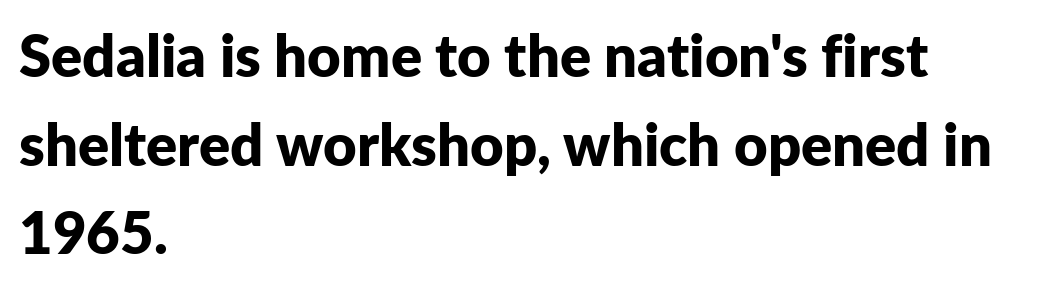
Q: Is the text bold? A: Yes.
Q: Is the text italic (slanted)? A: No, it is upright.
Q: Is the typeface a serif or a sans-serif typeface? A: Sans-serif.
Q: Is the text underlined? A: No.
Q: How is the paragraph aligned? A: Left-aligned.
Q: Is the spacing between letters normal or unusually wide? A: Normal.
Q: Is the spacing between lines tight, normal or loose? A: Normal.
Q: Width (condensed, normal, or wide)? A: Normal.
Q: Stroke contrast? A: Low.
Q: x-height? A: Medium.
Q: Monospaced? A: No.
